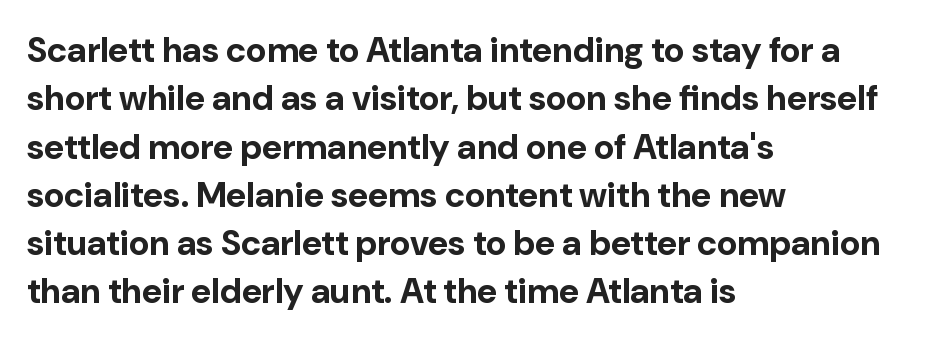
{"serif": "no", "italic": "no", "bold": "yes", "weight": "bold", "width": "normal", "stroke_contrast": "low", "x_height": "medium", "monospaced": "no", "underline": "no", "align": "left", "line_spacing": "normal", "line_spacing_ratio": 1.38, "letter_spacing": "normal", "letter_spacing_em": 0.0, "glyph_px": 35}
